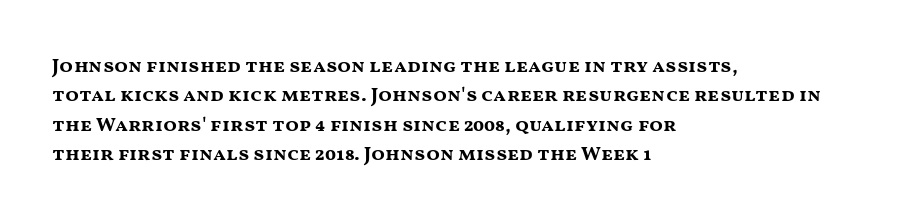
The image shows 20 px bold type, upright; set left-aligned, normal line spacing (1.47x), normal letter spacing, not underlined.
